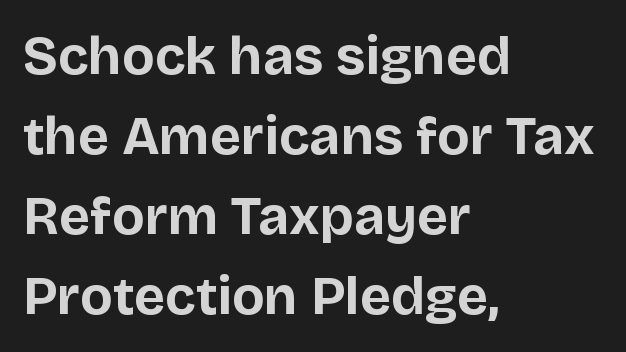
Q: Is the text bold? A: Yes.
Q: Is the text italic (slanted)? A: No, it is upright.
Q: Is the typeface a serif or a sans-serif typeface? A: Sans-serif.
Q: Is the text underlined? A: No.
Q: How is the paragraph aligned? A: Left-aligned.
Q: Is the spacing between letters normal or unusually wide? A: Normal.
Q: Is the spacing between lines tight, normal or loose? A: Normal.
Q: Width (condensed, normal, or wide)? A: Normal.
Q: Stroke contrast? A: Low.
Q: x-height? A: Large.
Q: Monospaced? A: No.
